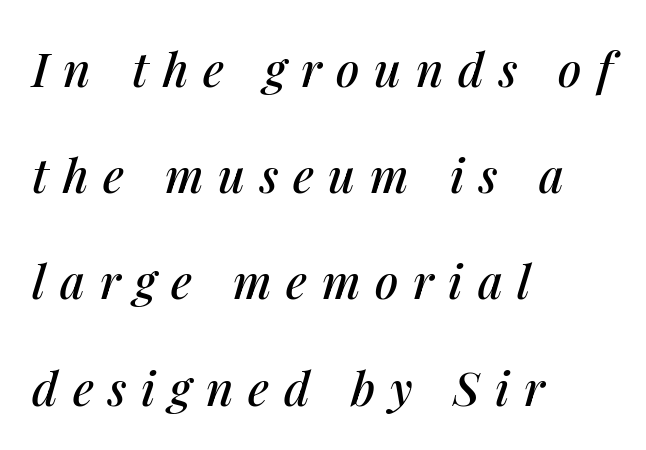
Q: Is the text italic (slanted)? A: Yes, it leans right by about 14 degrees.
Q: Is the text underlined? A: No.
Q: How is the paragraph aligned? A: Left-aligned.
Q: Is the spacing between letters normal or unusually wide? A: Unusually wide.
Q: Is the spacing between lines tight, normal or loose? A: Loose.
Q: Width (condensed, normal, or wide)? A: Normal.
Q: Stroke contrast? A: Medium.
Q: x-height? A: Medium.
Q: Monospaced? A: No.
